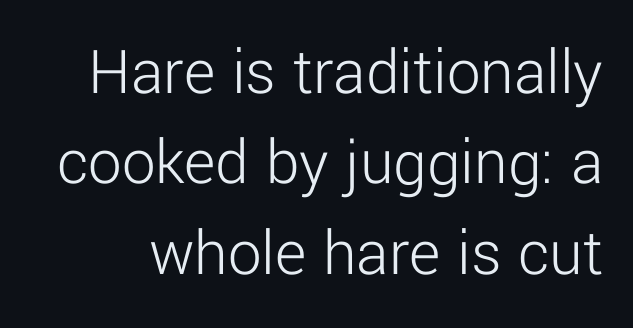
The image shows 67 px light sans-serif type, upright; set normal line spacing (1.35x), normal letter spacing, not underlined; low stroke contrast and a medium x-height.
